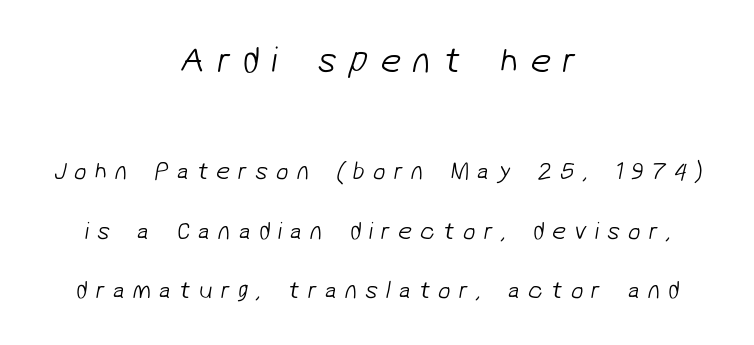
The image shows 37 px light sans-serif type; set centered, loose line spacing (2.37x), unusually wide letter spacing (+0.32 em), not underlined; the first (top) block is 1.48x larger; low stroke contrast and a medium x-height.
